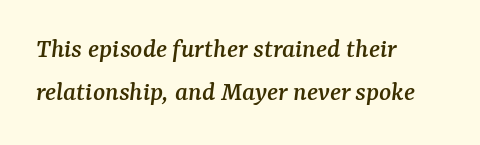
{"serif": "yes", "italic": "yes", "lean": "right", "slant_degrees": 7, "width": "normal", "stroke_contrast": "medium", "x_height": "medium", "monospaced": "no", "underline": "no", "align": "left", "line_spacing": "normal", "line_spacing_ratio": 1.54, "letter_spacing": "normal", "letter_spacing_em": 0.0, "glyph_px": 28}
